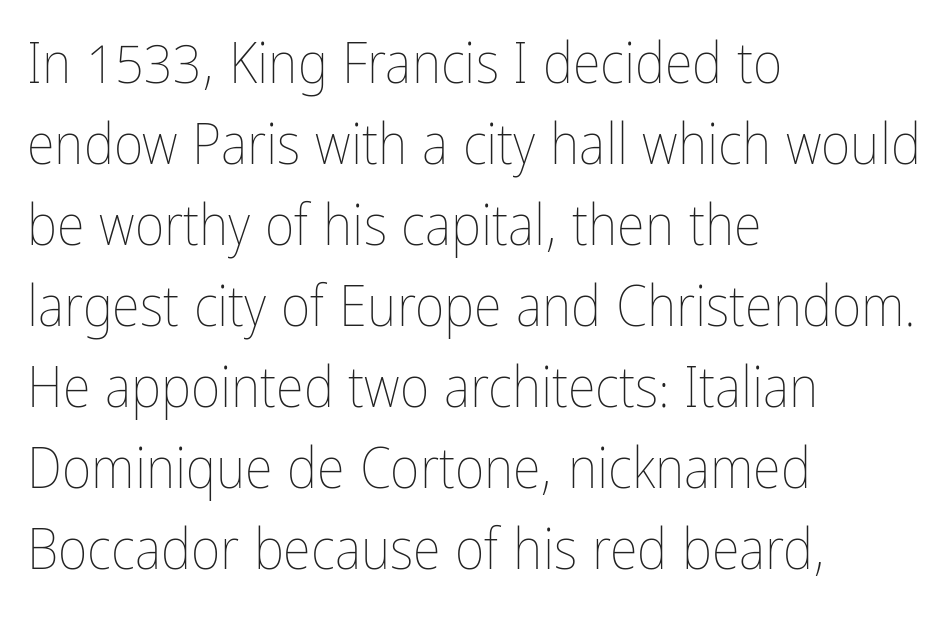
{"italic": "no", "bold": "no", "weight": "thin", "width": "condensed", "stroke_contrast": "low", "x_height": "medium", "monospaced": "no", "underline": "no", "align": "left", "line_spacing": "normal", "line_spacing_ratio": 1.42, "letter_spacing": "normal", "letter_spacing_em": 0.0, "glyph_px": 57}
